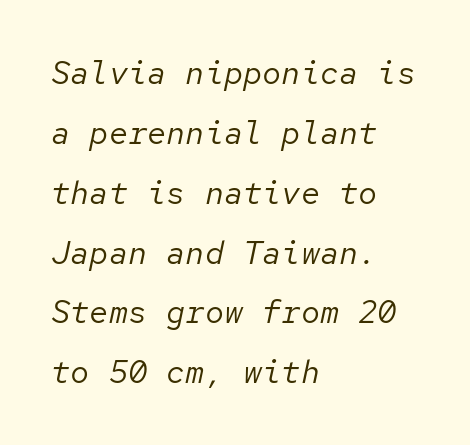
Style check: oblique. The paragraph has a hard left edge and a soft right edge. The zone under the glyphs is completely vacant. No extra tracking has been applied to these lines. No extra ink here — the face is not bold. The face used here is monospaced, like something from a code editor.
